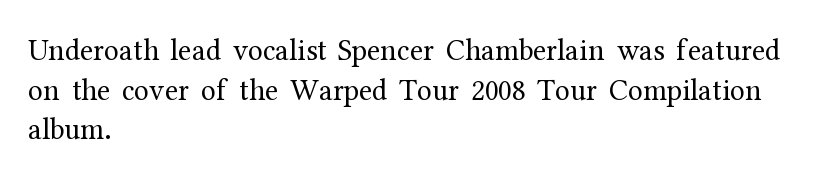
{"serif": "yes", "italic": "no", "bold": "no", "weight": "regular", "width": "normal", "stroke_contrast": "medium", "x_height": "medium", "monospaced": "no", "underline": "no", "align": "left", "line_spacing": "normal", "line_spacing_ratio": 1.32, "letter_spacing": "normal", "letter_spacing_em": 0.0, "glyph_px": 30}
